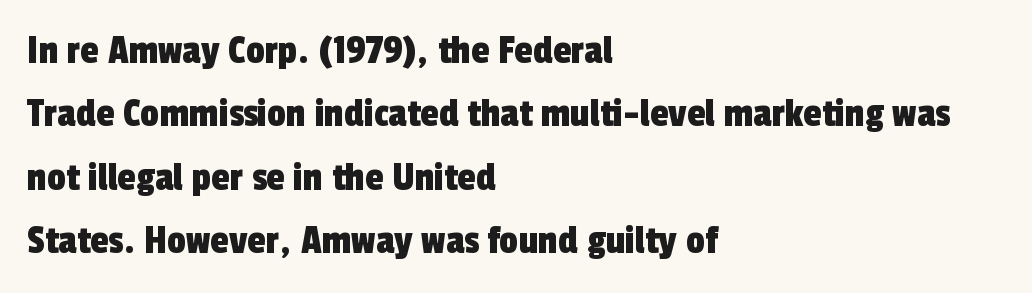
The image shows 42 px condensed sans-serif type; set left-aligned, normal line spacing (1.51x), normal letter spacing, not underlined; a medium x-height.
